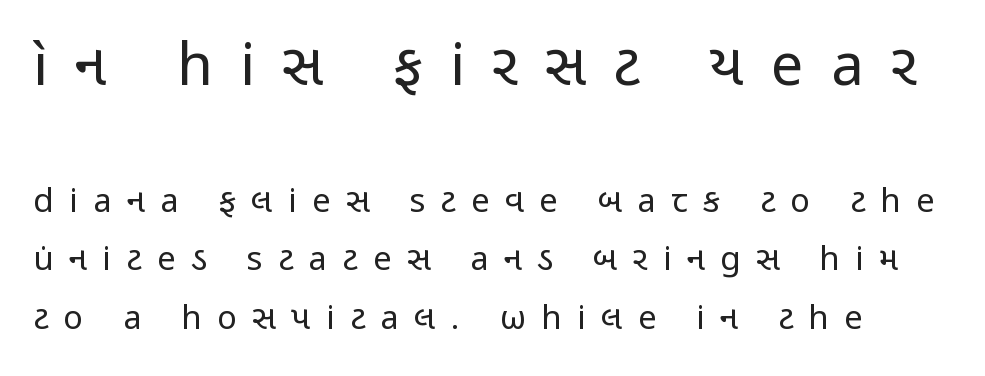
Q: Is the text bold? A: No.
Q: Is the text italic (slanted)? A: No, it is upright.
Q: Is the typeface a serif or a sans-serif typeface? A: Sans-serif.
Q: Is the text underlined? A: No.
Q: Is the spacing between letters normal or unusually wide? A: Unusually wide.
Q: Which block of text is set in a larger size, the first (top) or the second (bottom)? A: The first (top) one.
Q: Width (condensed, normal, or wide)? A: Condensed.
Q: Stroke contrast? A: Low.
Q: x-height? A: Medium.
Q: Monospaced? A: No.
